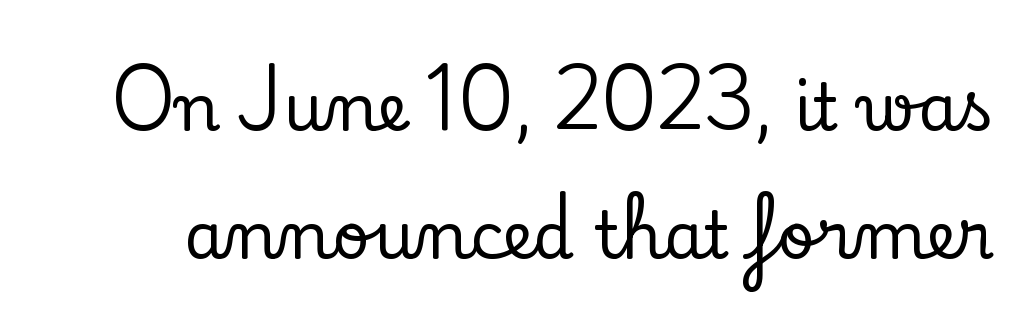
Looks like regular typesetting: each glyph gets only the width it needs. Whoever set this chose breathing room over compactness in the vertical rhythm. The rendering keeps characters at their native spacing.
